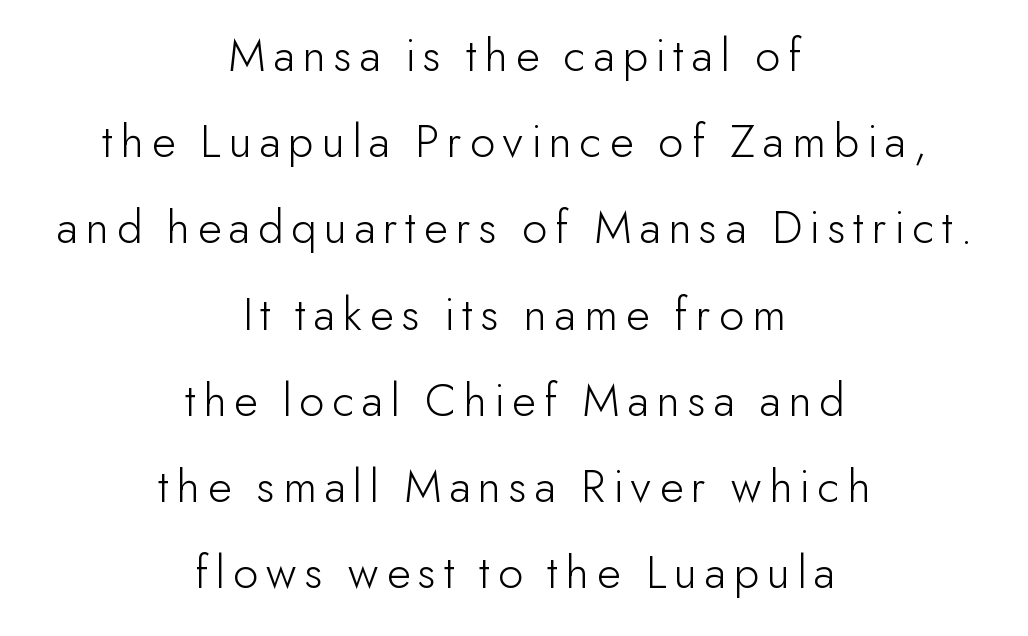
Q: Is the text bold? A: No.
Q: Is the text italic (slanted)? A: No, it is upright.
Q: Is the typeface a serif or a sans-serif typeface? A: Sans-serif.
Q: Is the text underlined? A: No.
Q: How is the paragraph aligned? A: Centered.
Q: Width (condensed, normal, or wide)? A: Normal.
Q: Stroke contrast? A: Low.
Q: x-height? A: Small.
Q: Monospaced? A: No.
